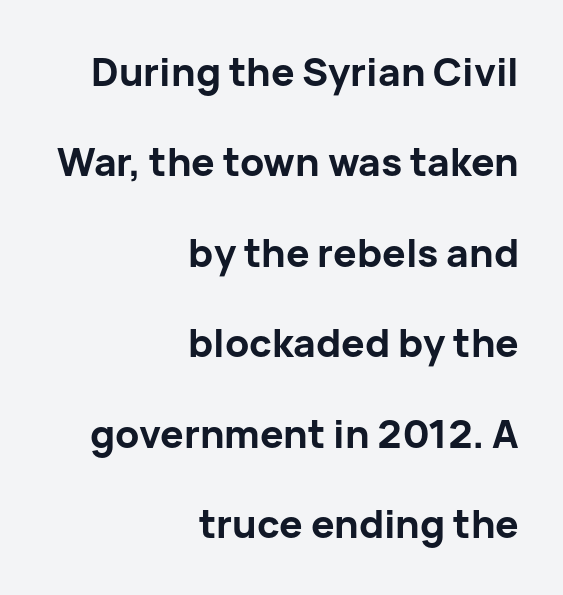
Q: Is the text bold? A: Yes.
Q: Is the text italic (slanted)? A: No, it is upright.
Q: Is the typeface a serif or a sans-serif typeface? A: Sans-serif.
Q: Is the text underlined? A: No.
Q: How is the paragraph aligned? A: Right-aligned.
Q: Is the spacing between letters normal or unusually wide? A: Normal.
Q: Is the spacing between lines tight, normal or loose? A: Loose.
Q: Width (condensed, normal, or wide)? A: Normal.
Q: Stroke contrast? A: Low.
Q: x-height? A: Medium.
Q: Monospaced? A: No.
